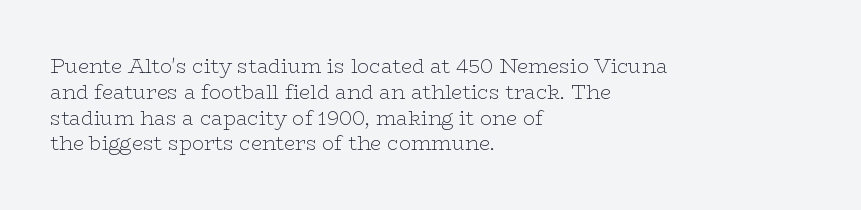
Q: Is the text bold? A: No.
Q: Is the text italic (slanted)? A: No, it is upright.
Q: Is the text underlined? A: No.
Q: How is the paragraph aligned? A: Left-aligned.
Q: Is the spacing between letters normal or unusually wide? A: Normal.
Q: Is the spacing between lines tight, normal or loose? A: Normal.
